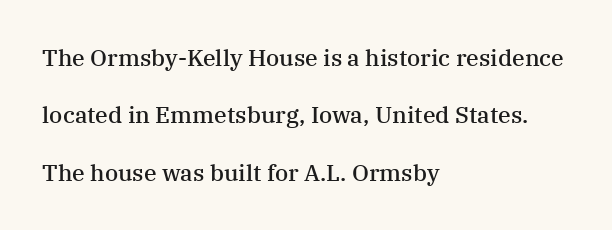
The face used here is a semibold: visibly heavier than regular, lighter than bold. The gaps between neighbouring characters are ordinary and unremarkable. The lettering holds an erect, upright posture throughout. Horizontal alignment here is leftward, the default for most running prose.
